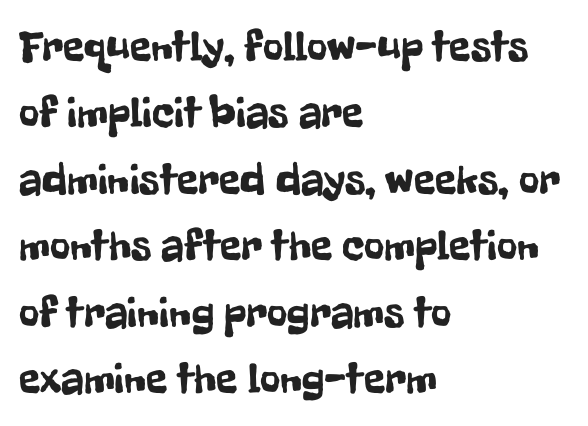
Nothing unusual about the tracking: characters are spaced as the font intends. Reading down the block, your eye returns to a fixed left position each line. This sample uses an upright cut, with every glyph sitting square on the baseline. Think of a printed novel: that variable character pitch is what you see here. Quick note: interline space is typical. Unmarked baselines from the first word to the last.
